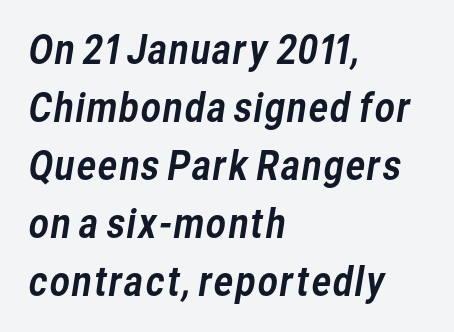
Q: Is the typeface a serif or a sans-serif typeface? A: Sans-serif.
Q: Is the text underlined? A: No.
Q: How is the paragraph aligned? A: Left-aligned.
Q: Is the spacing between letters normal or unusually wide? A: Normal.
Q: Is the spacing between lines tight, normal or loose? A: Normal.
Q: Width (condensed, normal, or wide)? A: Normal.
Q: Stroke contrast? A: Low.
Q: x-height? A: Medium.
Q: Monospaced? A: No.
